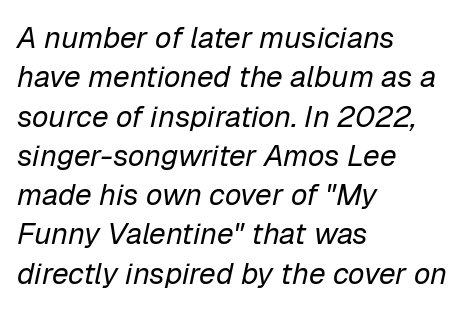
The space beneath each line is pristine and unruled. Nothing unusual about the tracking: characters are spaced as the font intends. Evenly set lines give the paragraph a standard silhouette. Is the block centered? No — it sits flush against the left margin.
